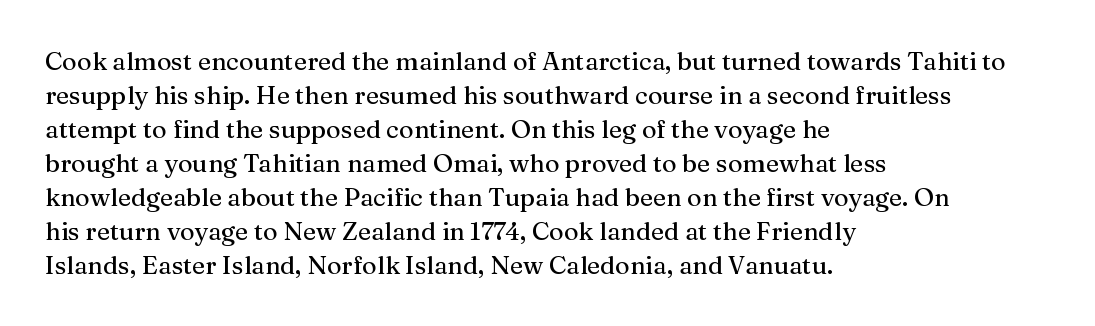
{"italic": "no", "underline": "no", "align": "left", "line_spacing": "normal", "line_spacing_ratio": 1.36, "letter_spacing": "normal", "letter_spacing_em": 0.0, "glyph_px": 25}
